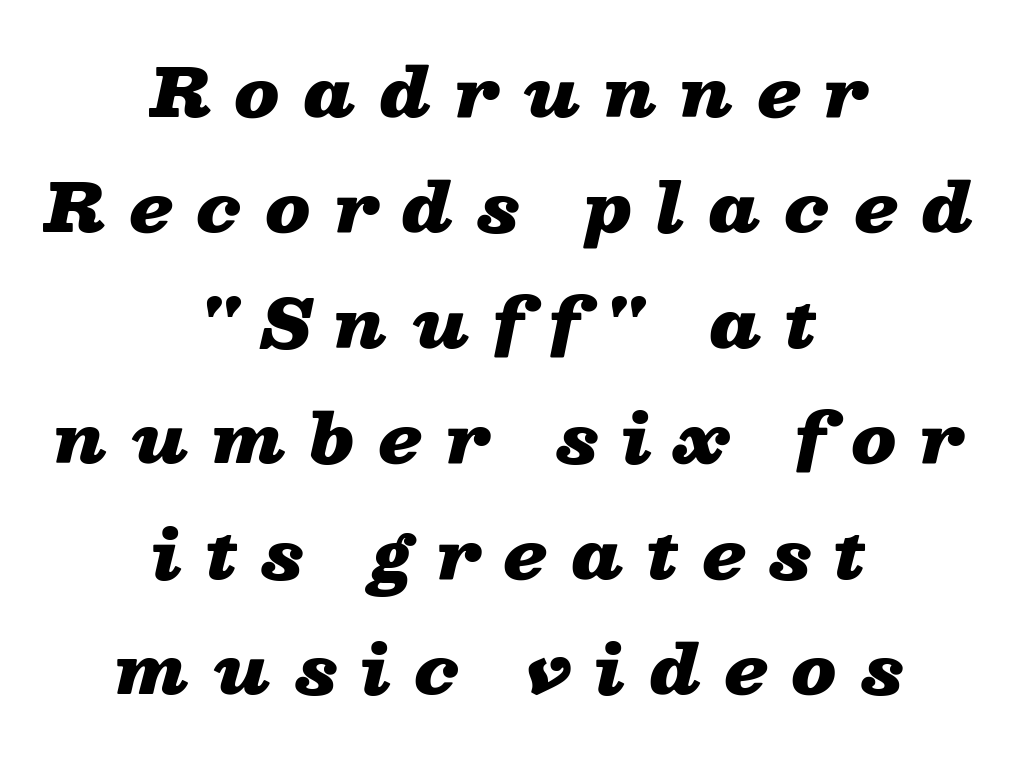
The image shows 66 px heavy, wide type, italic (leaning right); set centered, line spacing 1.75x, unusually wide letter spacing (+0.36 em), not underlined; low stroke contrast and a medium x-height.
